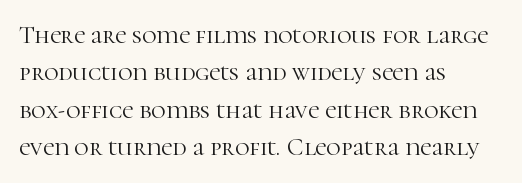
The image shows 25 px text type, upright; set left-aligned, normal line spacing (1.5x), normal letter spacing, not underlined.
